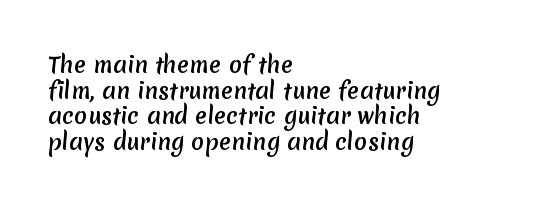
{"underline": "no", "align": "left", "line_spacing_ratio": 1.16, "letter_spacing": "normal", "letter_spacing_em": 0.0, "glyph_px": 22}
